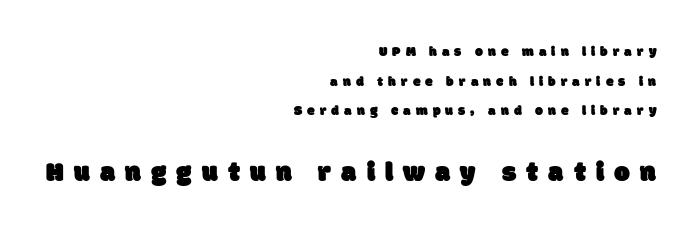
Q: Is the typeface a serif or a sans-serif typeface? A: Sans-serif.
Q: Is the text underlined? A: No.
Q: How is the paragraph aligned? A: Right-aligned.
Q: Is the spacing between letters normal or unusually wide? A: Unusually wide.
Q: Is the spacing between lines tight, normal or loose? A: Loose.
Q: Which block of text is set in a larger size, the first (top) or the second (bottom)? A: The second (bottom) one.
Q: Width (condensed, normal, or wide)? A: Normal.
Q: Stroke contrast? A: Low.
Q: x-height? A: Large.
Q: Monospaced? A: No.
